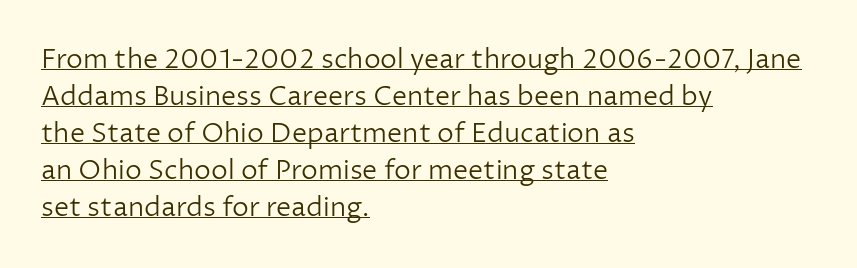
Q: Is the text bold? A: No.
Q: Is the text italic (slanted)? A: No, it is upright.
Q: Is the text underlined? A: Yes.
Q: How is the paragraph aligned? A: Left-aligned.
Q: Is the spacing between letters normal or unusually wide? A: Normal.
Q: Is the spacing between lines tight, normal or loose? A: Normal.
